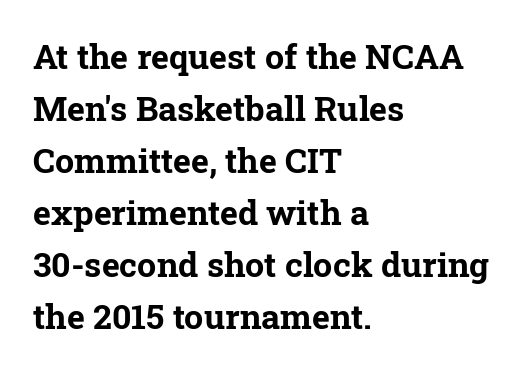
Q: Is the text bold? A: Yes.
Q: Is the text italic (slanted)? A: No, it is upright.
Q: Is the typeface a serif or a sans-serif typeface? A: Serif.
Q: Is the text underlined? A: No.
Q: How is the paragraph aligned? A: Left-aligned.
Q: Is the spacing between letters normal or unusually wide? A: Normal.
Q: Is the spacing between lines tight, normal or loose? A: Normal.
Q: Width (condensed, normal, or wide)? A: Normal.
Q: Stroke contrast? A: Low.
Q: x-height? A: Medium.
Q: Monospaced? A: No.
